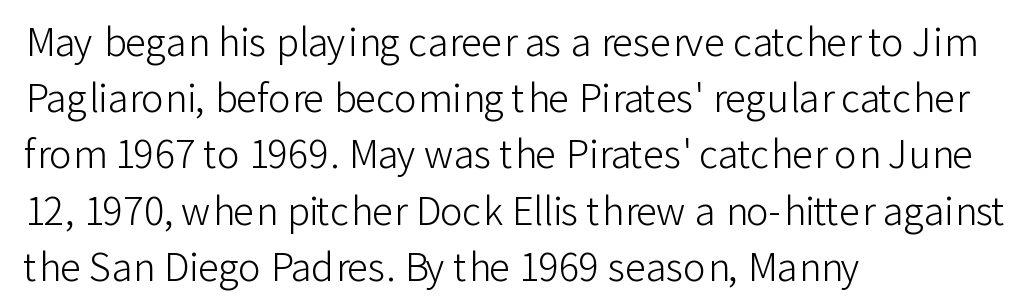
The image shows 38 px light sans-serif type, upright; set left-aligned, normal line spacing (1.48x), normal letter spacing, not underlined; low stroke contrast and a medium x-height.
